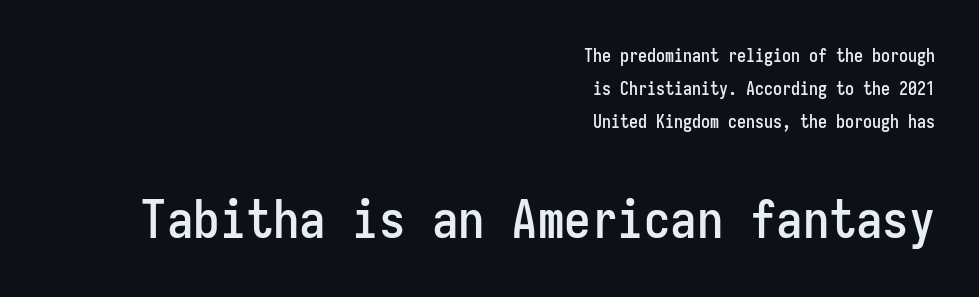
Q: Is the text italic (slanted)? A: No, it is upright.
Q: Is the typeface a serif or a sans-serif typeface? A: Sans-serif.
Q: Is the text underlined? A: No.
Q: How is the paragraph aligned? A: Right-aligned.
Q: Is the spacing between letters normal or unusually wide? A: Normal.
Q: Which block of text is set in a larger size, the first (top) or the second (bottom)? A: The second (bottom) one.
Q: Width (condensed, normal, or wide)? A: Condensed.
Q: Stroke contrast? A: Low.
Q: x-height? A: Medium.
Q: Monospaced? A: Yes.
